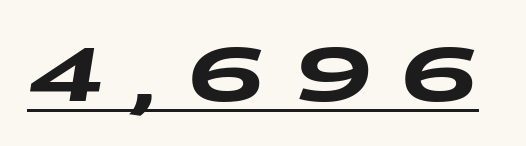
Q: Is the text bold? A: Yes.
Q: Is the typeface a serif or a sans-serif typeface? A: Sans-serif.
Q: Is the text underlined? A: Yes.
Q: Is the spacing between letters normal or unusually wide? A: Unusually wide.
Q: Width (condensed, normal, or wide)? A: Wide.
Q: Stroke contrast? A: Medium.
Q: x-height? A: Large.
Q: Monospaced? A: No.
